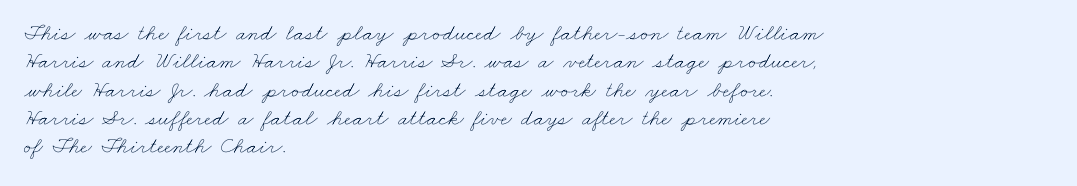
Typeset ragged right — the left edge is the straight one. Weight class: somewhere from thin through regular. Characters follow at the spacing the type designer built in. Descender tails drop into unmarked territory.
